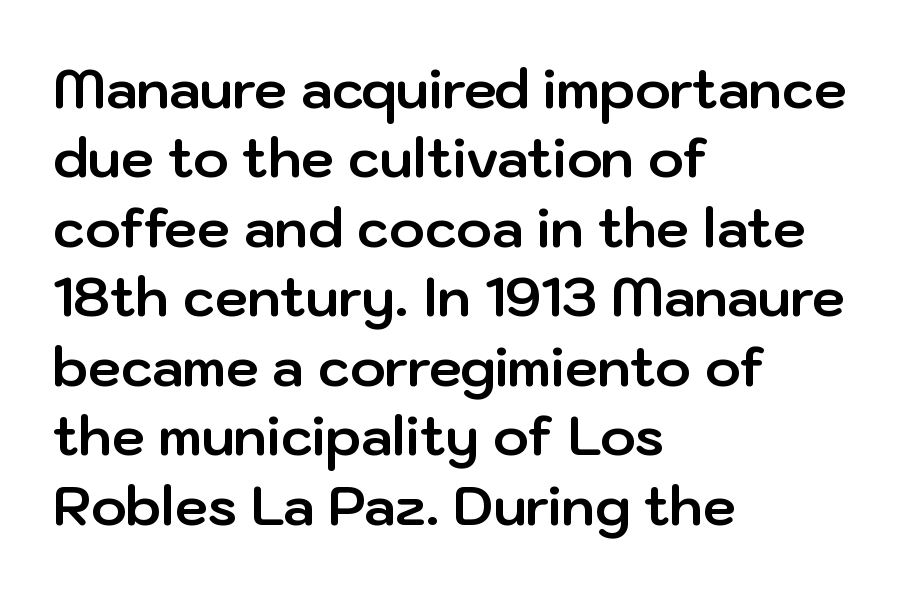
Q: Is the text bold? A: Yes.
Q: Is the text italic (slanted)? A: No, it is upright.
Q: Is the typeface a serif or a sans-serif typeface? A: Sans-serif.
Q: Is the text underlined? A: No.
Q: How is the paragraph aligned? A: Left-aligned.
Q: Is the spacing between letters normal or unusually wide? A: Normal.
Q: Is the spacing between lines tight, normal or loose? A: Normal.
Q: Width (condensed, normal, or wide)? A: Normal.
Q: Stroke contrast? A: Low.
Q: x-height? A: Medium.
Q: Monospaced? A: No.
